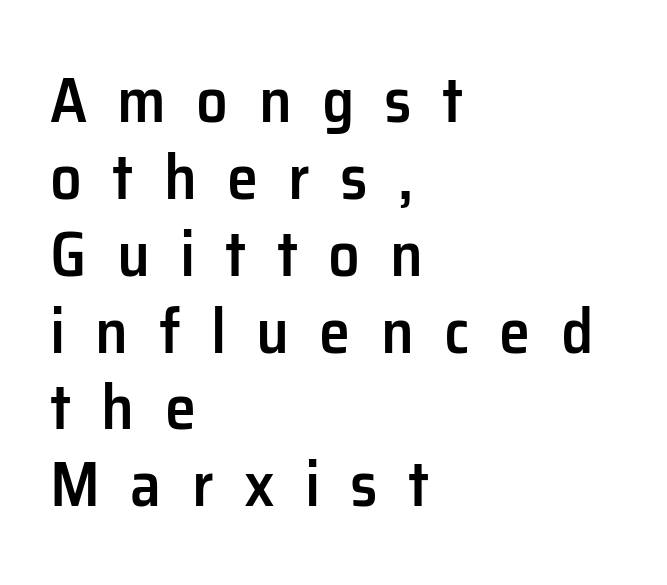
The axis of the letterforms is exactly vertical. The sample has been set in demibold, a notch under bold. The compositor pushed each line to the left boundary. Serifs: no, the terminals of the letterforms are clean.
